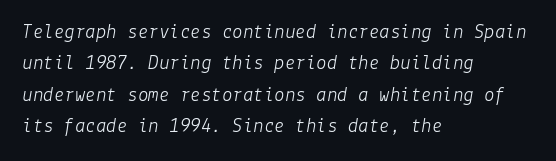
{"italic": "yes", "lean": "right", "slant_degrees": 9, "bold": "no", "underline": "no", "align": "left", "line_spacing": "normal", "line_spacing_ratio": 1.5, "letter_spacing": "normal", "letter_spacing_em": 0.0, "glyph_px": 21}
